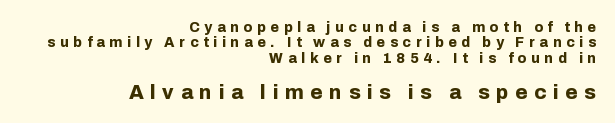
{"italic": "no", "bold": "yes", "underline": "no", "align": "right", "line_spacing": "tight", "line_spacing_ratio": 1.09, "letter_spacing": "wide", "letter_spacing_em": 0.33, "larger_block": "second", "size_ratio": 1.43, "glyph_px": 20}
